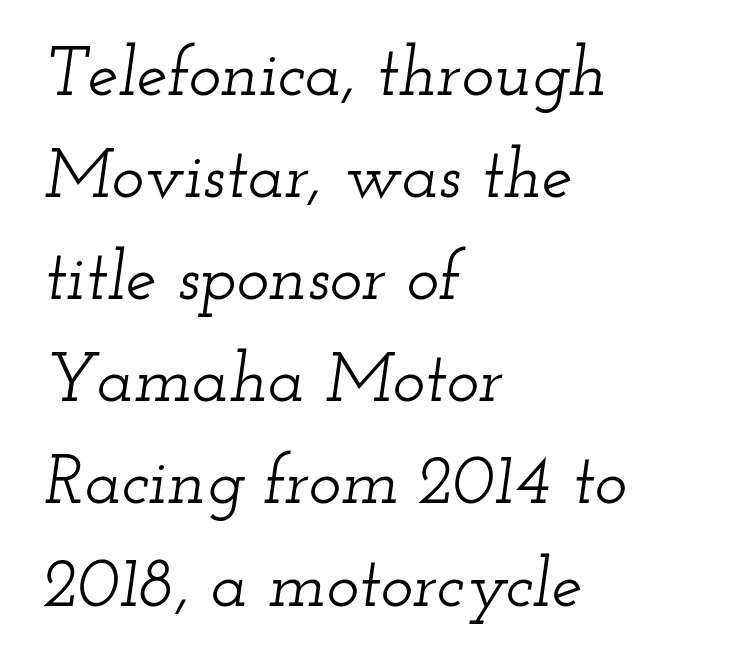
{"serif": "yes", "italic": "yes", "lean": "right", "slant_degrees": 12, "width": "wide", "stroke_contrast": "low", "x_height": "small", "monospaced": "no", "underline": "no", "align": "left", "line_spacing": "normal", "line_spacing_ratio": 1.48, "letter_spacing": "normal", "letter_spacing_em": 0.0, "glyph_px": 69}
